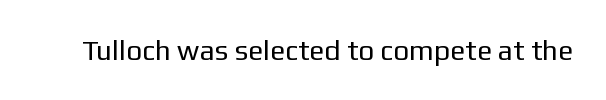
The image shows 28 px regular-weight sans-serif type, upright; set normal letter spacing, not underlined; low stroke contrast and a medium x-height.
